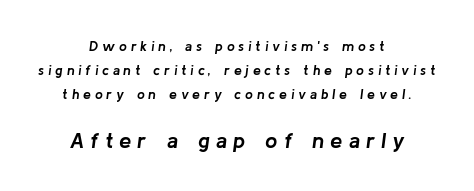
{"italic": "yes", "lean": "right", "slant_degrees": 8, "bold": "yes", "underline": "no", "align": "center", "line_spacing_ratio": 1.73, "letter_spacing": "wide", "letter_spacing_em": 0.27, "larger_block": "second", "size_ratio": 1.57, "glyph_px": 22}
